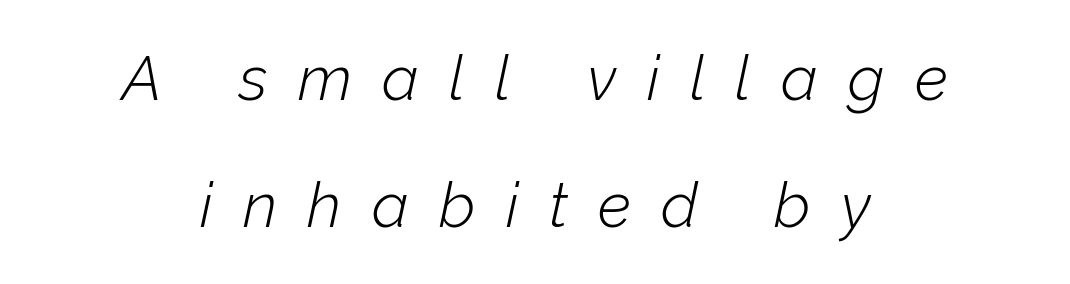
The axis of the letterforms is tilted away from vertical. Do the characters align in a grid? No, the font is proportional. Inter-character spacing is expanded well beyond the font's built-in metrics. One-word summary of the alignment: center. One glance says open: line gaps are wider than usual. The space directly below the letters is spotless.
